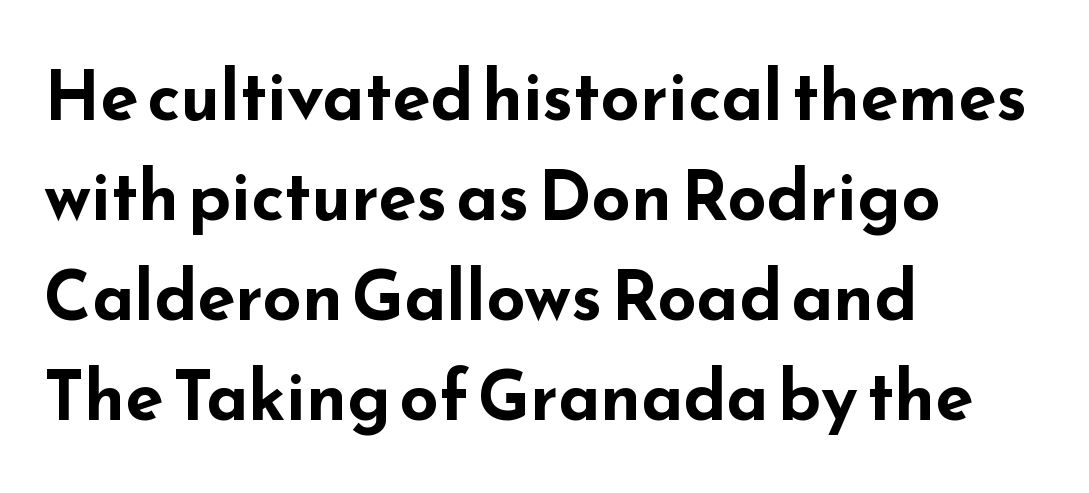
The font family rendered here belongs to the sans-serif group. The glyphs have the mass of a bold cut. The letters advance in unequal steps, a hallmark of proportional type. The setting favours the left margin, as ordinary paragraphs usually do. The axis of the letterforms is exactly vertical. Any mark beneath the type? The region is blank.
